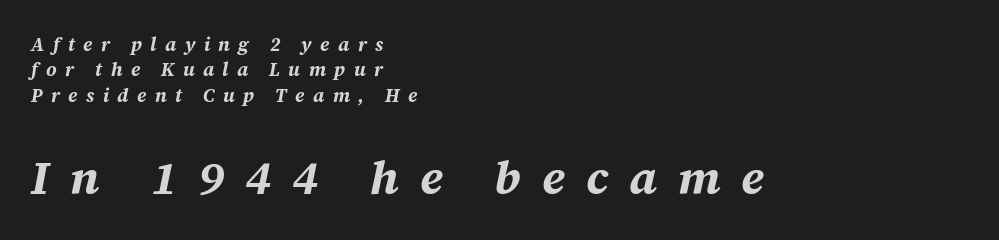
{"italic": "yes", "lean": "right", "slant_degrees": 12, "bold": "yes", "weight": "bold", "width": "normal", "stroke_contrast": "medium", "x_height": "medium", "monospaced": "no", "underline": "no", "align": "left", "line_spacing": "normal", "line_spacing_ratio": 1.34, "letter_spacing": "wide", "letter_spacing_em": 0.44, "larger_block": "second", "size_ratio": 2.47, "glyph_px": 47}
